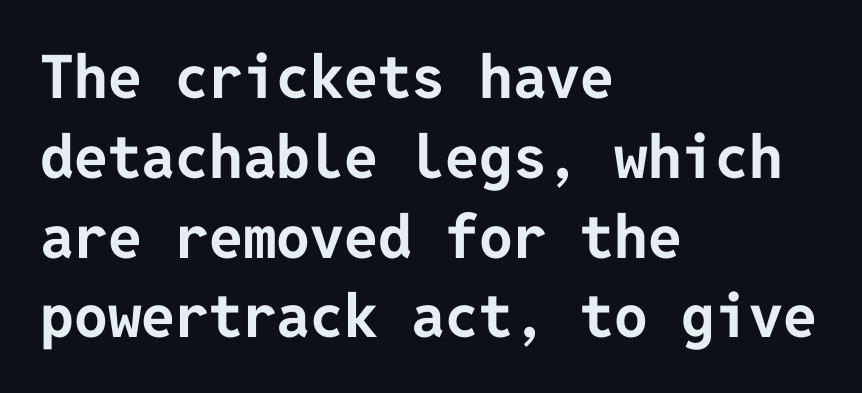
{"serif": "no", "italic": "no", "bold": "yes", "weight": "bold", "width": "normal", "stroke_contrast": "low", "x_height": "medium", "underline": "no", "align": "left", "line_spacing": "normal", "line_spacing_ratio": 1.33, "letter_spacing": "normal", "letter_spacing_em": 0.0, "glyph_px": 60}
